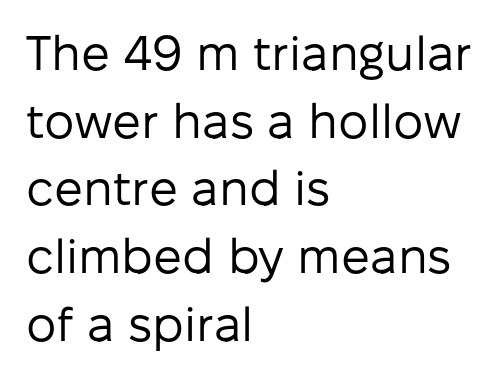
The image shows 48 px regular-weight sans-serif type, upright; set left-aligned, normal line spacing (1.41x), normal letter spacing, not underlined; low stroke contrast and a medium x-height.
